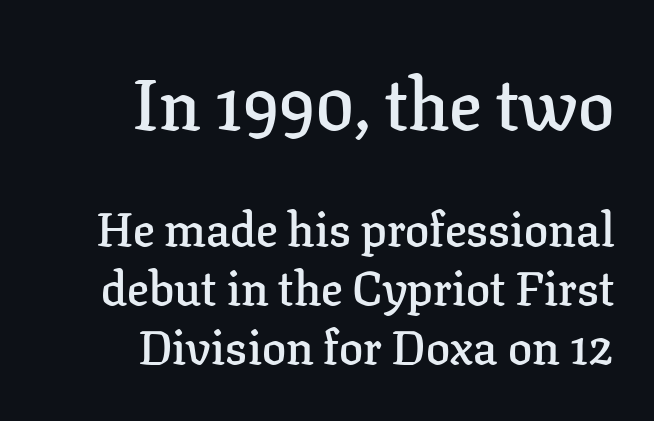
The image shows 72 px semibold serif type, upright; set right-aligned, line spacing 1.23x, normal letter spacing, not underlined; the first (top) block is 1.5x larger; low stroke contrast and a medium x-height.
